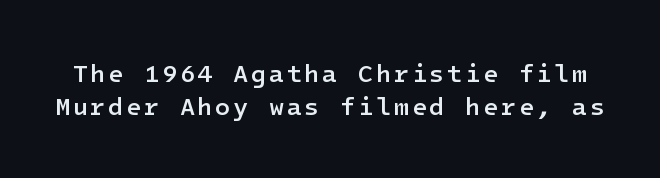
Leading matches the norm, producing a regular column. Italic: no, the glyphs are upright roman. Check the space under the baseline: it is left empty. Emphasis by weight is partial: semibold.
